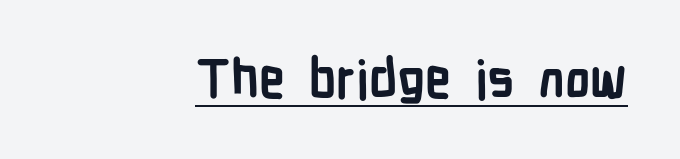
The image shows 52 px semibold, condensed sans-serif type, upright; set normal letter spacing, underlined; low stroke contrast and a medium x-height.
